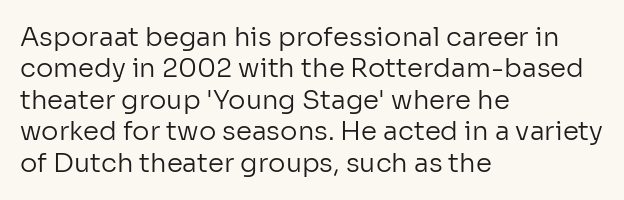
The image shows 26 px text type, upright; set left-aligned, line spacing 1.21x, normal letter spacing, not underlined.
